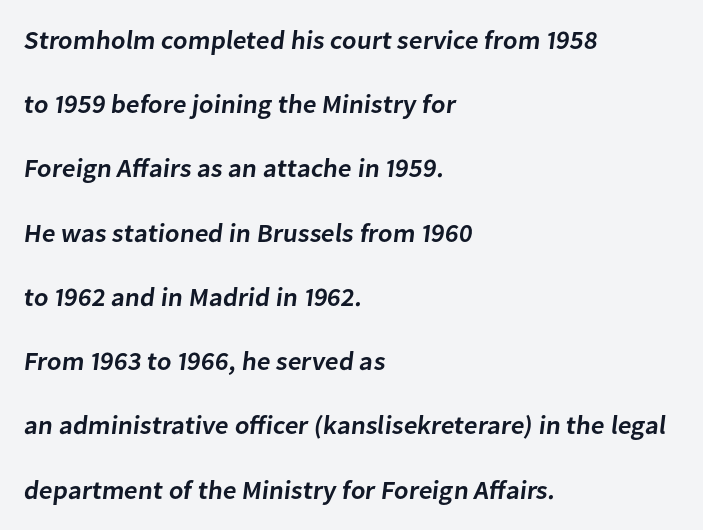
I'd describe the lettering as semibold — firm but not a full bold. Vertically, the passage feels expansive, rows floating well apart. Descenders are the only things crossing below the line. The compositor pushed each line to the left boundary.
